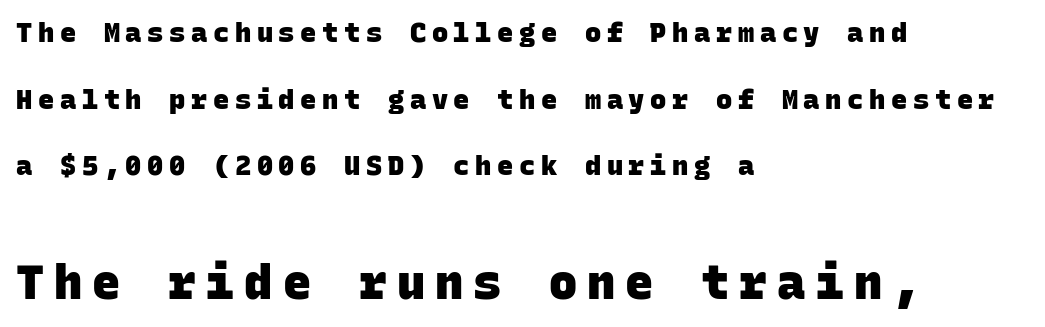
The image shows 47 px heavy sans-serif type, monospaced; set left-aligned, loose line spacing (2.47x), unusually wide letter spacing (+0.21 em), not underlined; the second (bottom) block is 1.74x larger; low stroke contrast and a large x-height.
